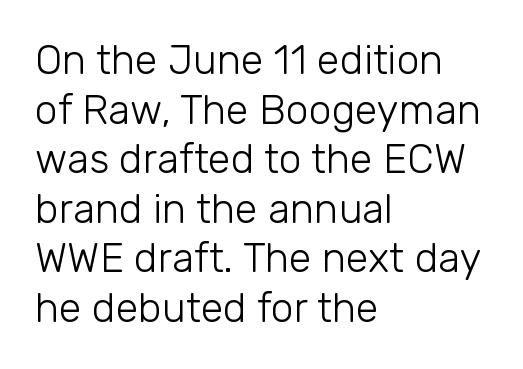
The image shows 41 px light sans-serif type, upright; set left-aligned, line spacing 1.21x, normal letter spacing, not underlined; low stroke contrast and a medium x-height.
